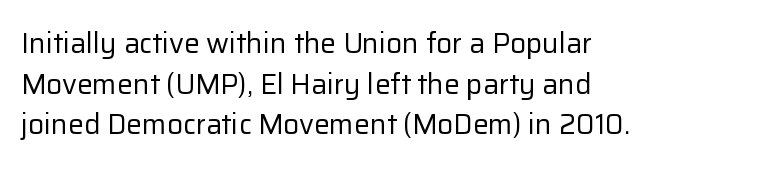
The image shows 28 px regular-weight sans-serif type, upright; set left-aligned, normal line spacing (1.45x), normal letter spacing, not underlined; low stroke contrast and a medium x-height.
